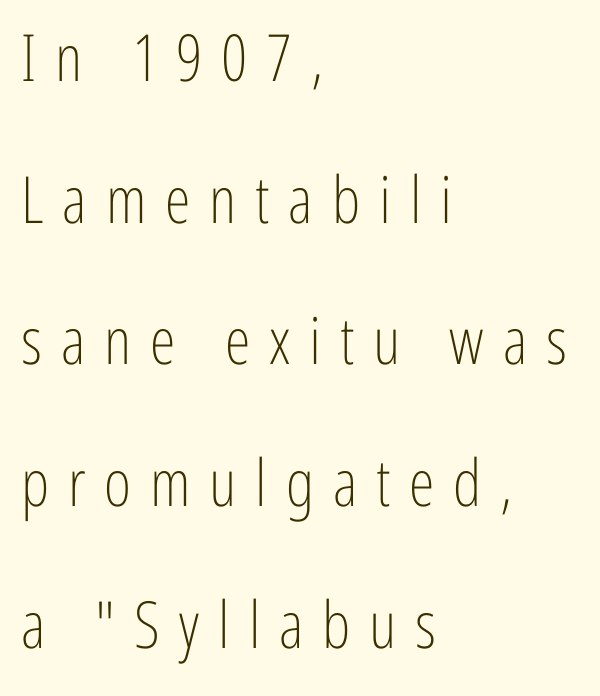
{"serif": "no", "italic": "no", "bold": "no", "weight": "light", "width": "condensed", "stroke_contrast": "low", "x_height": "medium", "monospaced": "no", "underline": "no", "align": "left", "line_spacing": "loose", "line_spacing_ratio": 2.18, "letter_spacing": "wide", "letter_spacing_em": 0.29, "glyph_px": 65}
